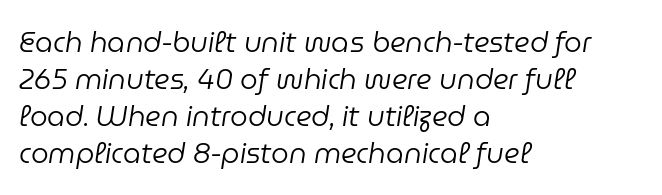
Q: Is the text bold? A: No.
Q: Is the text italic (slanted)? A: Yes, it leans right by about 9 degrees.
Q: Is the text underlined? A: No.
Q: How is the paragraph aligned? A: Left-aligned.
Q: Is the spacing between letters normal or unusually wide? A: Normal.
Q: Is the spacing between lines tight, normal or loose? A: Normal.
Q: Width (condensed, normal, or wide)? A: Normal.
Q: Stroke contrast? A: Low.
Q: x-height? A: Medium.
Q: Monospaced? A: No.
